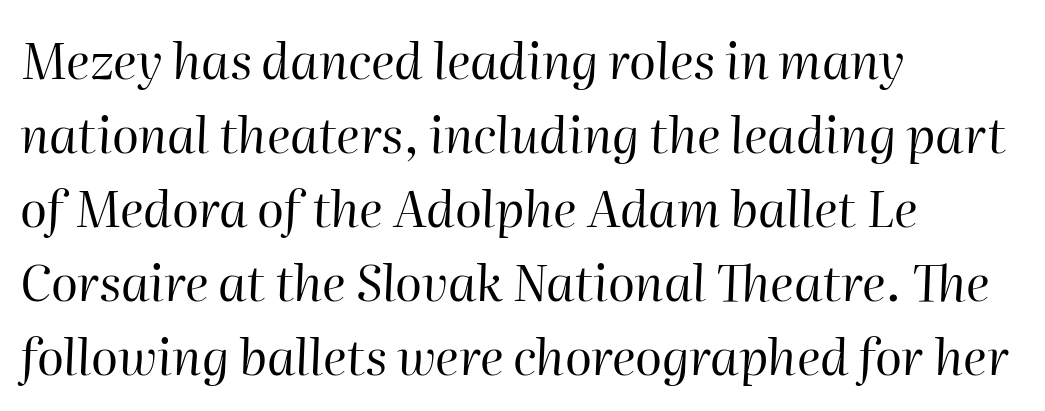
Caption: face not bold, strokes unweighted. Notice how the passage keeps a crisp vertical edge on the left only. Quick note: italic. This sample has the flowing, uneven cadence of proportional lettering. Descenders are the only things crossing below the line. Leading: standard.
